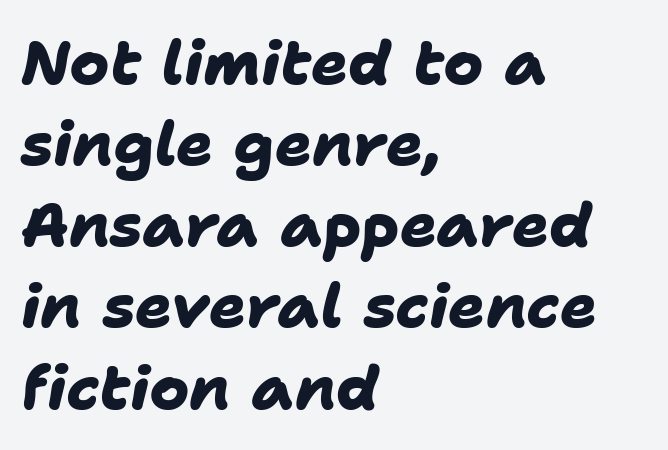
{"serif": "no", "bold": "yes", "weight": "heavy", "width": "normal", "stroke_contrast": "low", "x_height": "medium", "monospaced": "no", "underline": "no", "align": "left", "line_spacing": "normal", "line_spacing_ratio": 1.33, "letter_spacing": "normal", "letter_spacing_em": 0.0, "glyph_px": 61}
